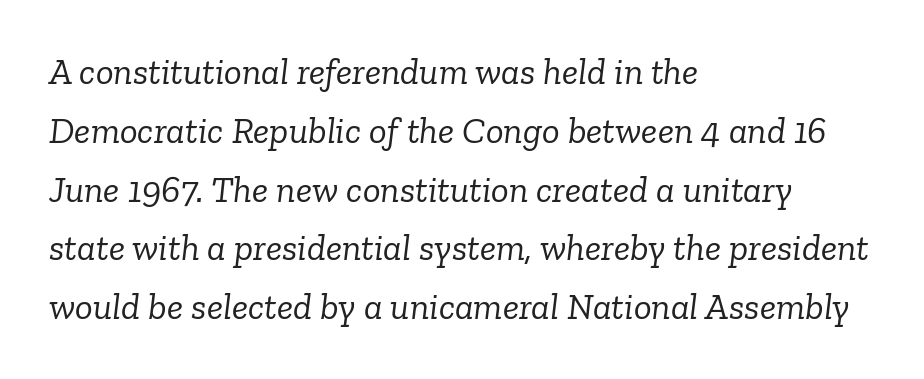
{"serif": "yes", "italic": "yes", "lean": "right", "slant_degrees": 6, "bold": "no", "weight": "light", "width": "normal", "stroke_contrast": "low", "x_height": "medium", "monospaced": "no", "underline": "no", "align": "left", "line_spacing": "normal", "line_spacing_ratio": 1.59, "letter_spacing": "normal", "letter_spacing_em": 0.0, "glyph_px": 37}
